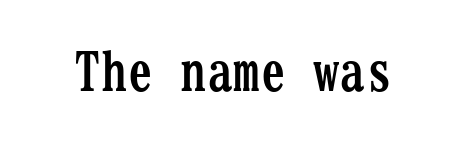
{"serif": "yes", "italic": "no", "bold": "yes", "weight": "semibold", "width": "condensed", "stroke_contrast": "low", "x_height": "medium", "monospaced": "yes", "underline": "no", "letter_spacing": "normal", "letter_spacing_em": 0.0, "glyph_px": 53}
